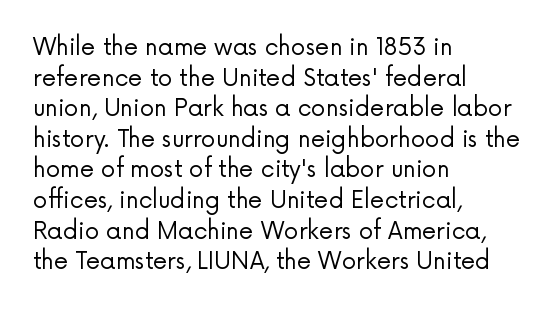
{"italic": "no", "bold": "no", "underline": "no", "align": "left", "line_spacing": "normal", "line_spacing_ratio": 1.33, "letter_spacing": "normal", "letter_spacing_em": 0.0, "glyph_px": 23}
